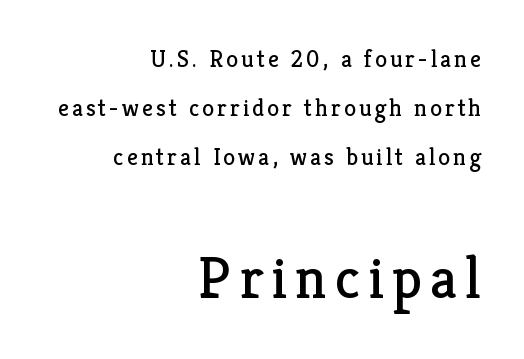
The rendering enlarges the type as you move from the upper chunk to the lower. All the whitespace from short lines collects on the left. A great deal of white space separates one row of letters from the next. Check the space under the baseline: it is left empty. The weight would be labelled regular, book, light, or lighter still.
